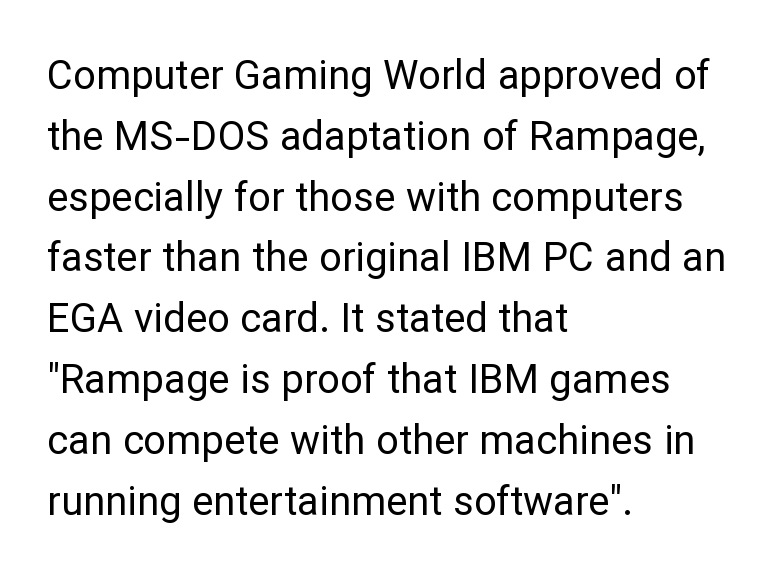
{"serif": "no", "italic": "no", "bold": "no", "weight": "regular", "width": "normal", "stroke_contrast": "low", "x_height": "medium", "monospaced": "no", "underline": "no", "align": "left", "line_spacing": "normal", "line_spacing_ratio": 1.52, "letter_spacing": "normal", "letter_spacing_em": 0.0, "glyph_px": 40}
